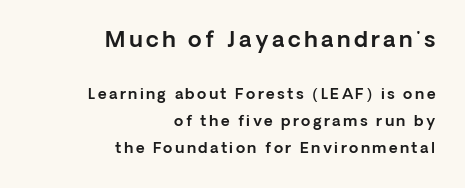
The image shows 22 px text type, upright; set right-aligned, line spacing 1.8x, not underlined; the first (top) block is 1.47x larger.
